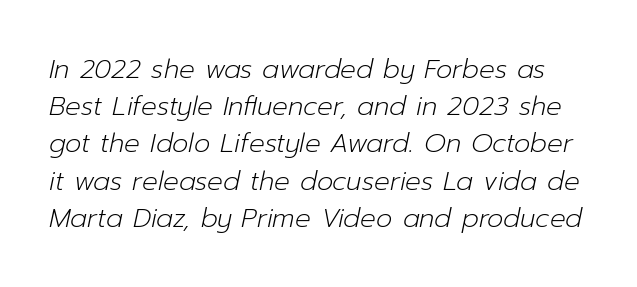
The image shows 26 px text type, italic (leaning right); set normal line spacing (1.43x), normal letter spacing, not underlined.
